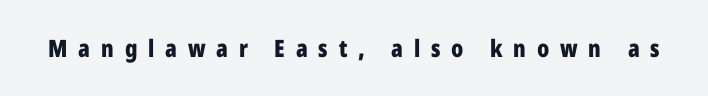
{"italic": "no", "bold": "yes", "underline": "no", "letter_spacing": "wide", "letter_spacing_em": 0.45, "glyph_px": 24}
